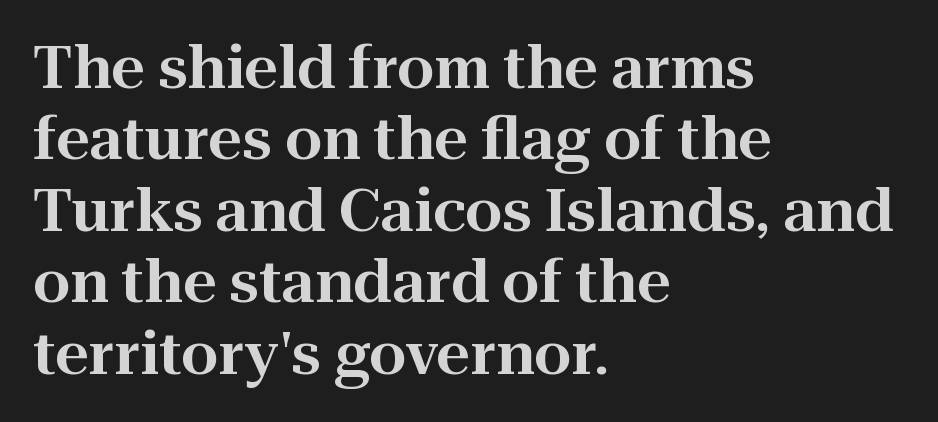
Q: Is the text italic (slanted)? A: No, it is upright.
Q: Is the typeface a serif or a sans-serif typeface? A: Serif.
Q: Is the text underlined? A: No.
Q: How is the paragraph aligned? A: Left-aligned.
Q: Is the spacing between letters normal or unusually wide? A: Normal.
Q: Width (condensed, normal, or wide)? A: Normal.
Q: Stroke contrast? A: High.
Q: x-height? A: Medium.
Q: Monospaced? A: No.
